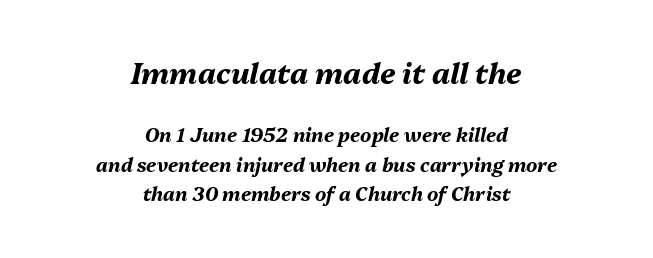
The image shows 29 px bold type, italic (leaning right); set centered, normal line spacing (1.57x), normal letter spacing, not underlined; the first (top) block is 1.53x larger; medium stroke contrast and a medium x-height.
